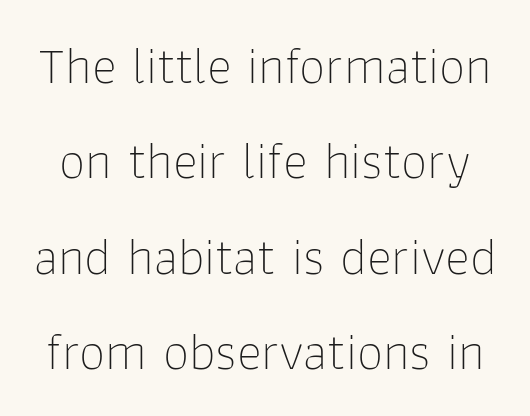
The image shows 53 px thin sans-serif type, upright; set line spacing 1.8x, normal letter spacing, not underlined; low stroke contrast and a medium x-height.
